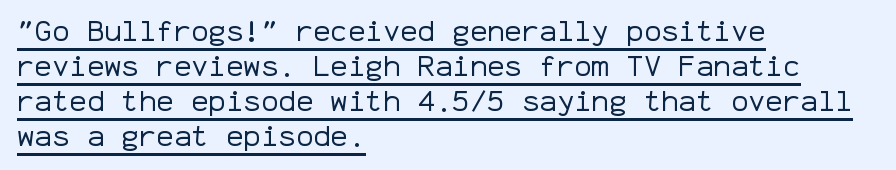
{"serif": "no", "italic": "no", "bold": "no", "weight": "regular", "width": "normal", "stroke_contrast": "low", "x_height": "medium", "monospaced": "yes", "underline": "yes", "align": "left", "line_spacing_ratio": 1.21, "letter_spacing": "normal", "letter_spacing_em": 0.0, "glyph_px": 29}
